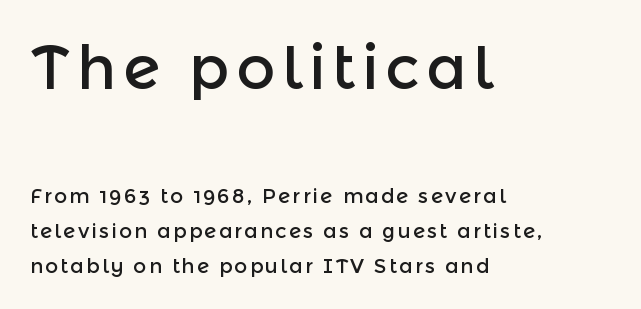
Q: Is the text italic (slanted)? A: No, it is upright.
Q: Is the typeface a serif or a sans-serif typeface? A: Sans-serif.
Q: Is the text underlined? A: No.
Q: How is the paragraph aligned? A: Left-aligned.
Q: Which block of text is set in a larger size, the first (top) or the second (bottom)? A: The first (top) one.
Q: Width (condensed, normal, or wide)? A: Normal.
Q: x-height? A: Medium.
Q: Monospaced? A: No.
